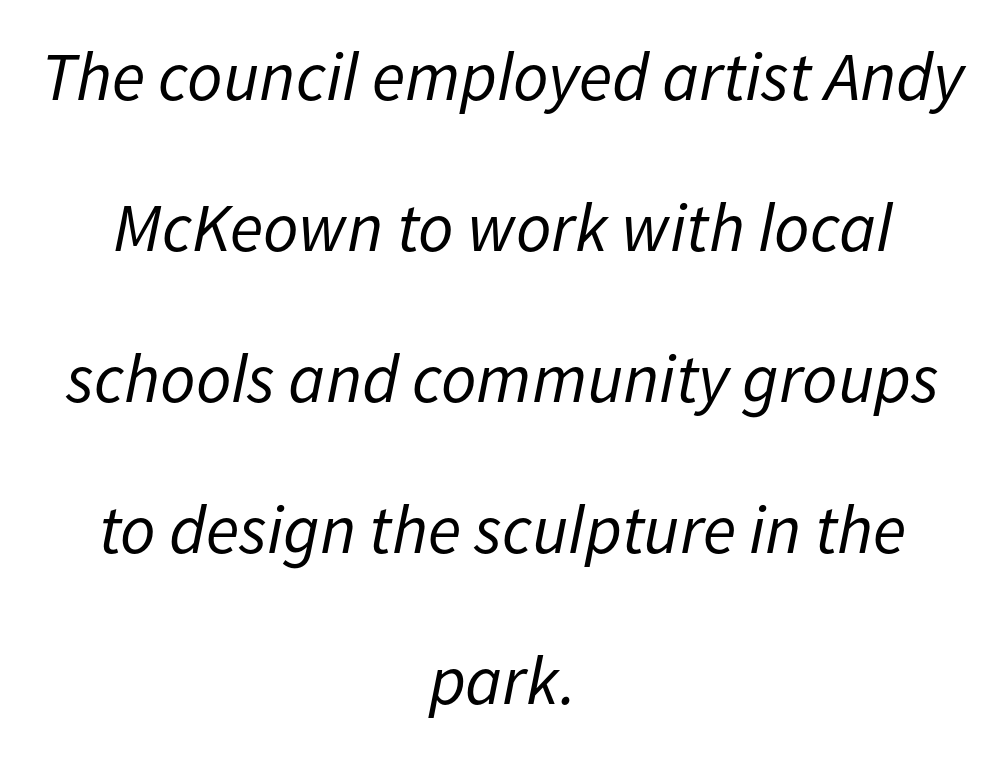
The image shows 69 px regular-weight type, italic (leaning right); set centered, loose line spacing (2.19x), normal letter spacing, not underlined; low stroke contrast and a medium x-height.
